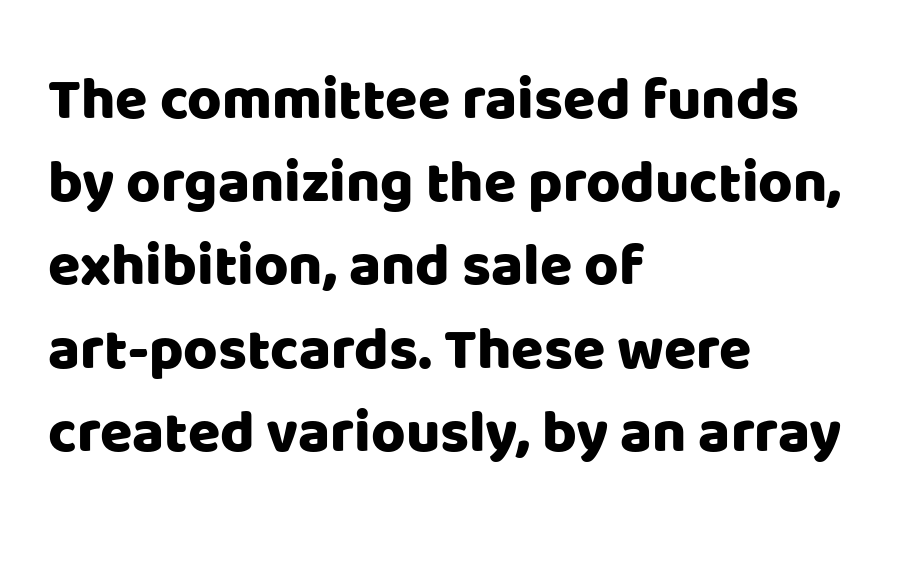
The image shows 59 px sans-serif type, upright; set left-aligned, normal line spacing (1.41x), normal letter spacing, not underlined; low stroke contrast and a large x-height.
